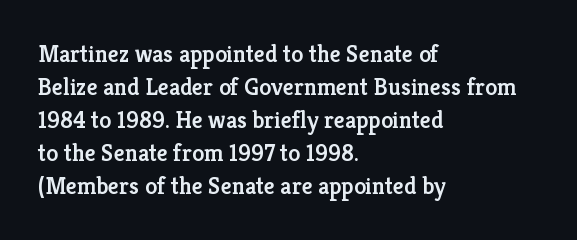
Q: Is the text bold? A: Semi-bold.
Q: Is the text italic (slanted)? A: No, it is upright.
Q: Is the text underlined? A: No.
Q: How is the paragraph aligned? A: Left-aligned.
Q: Is the spacing between letters normal or unusually wide? A: Normal.
Q: Is the spacing between lines tight, normal or loose? A: Normal.
